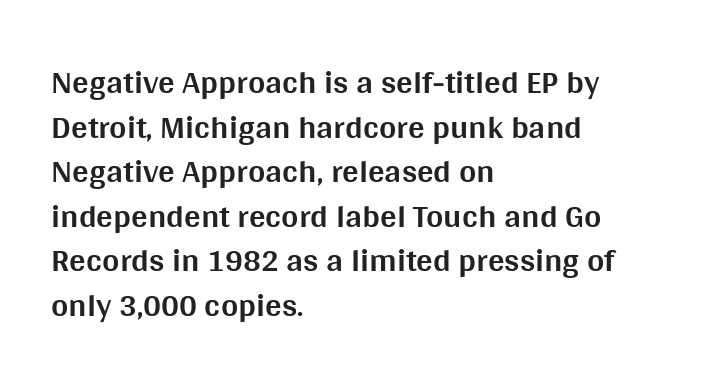
The image shows 33 px bold sans-serif type, upright; set left-aligned, normal line spacing (1.35x), normal letter spacing, not underlined; medium stroke contrast and a large x-height.
